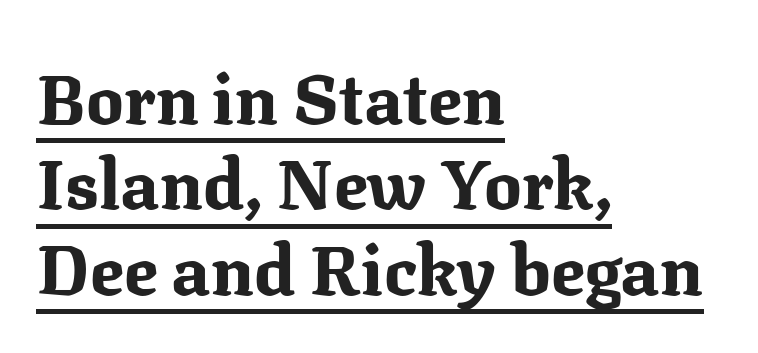
{"serif": "yes", "italic": "no", "bold": "yes", "weight": "bold", "width": "normal", "stroke_contrast": "medium", "x_height": "medium", "monospaced": "no", "underline": "yes", "align": "left", "line_spacing_ratio": 1.22, "letter_spacing": "normal", "letter_spacing_em": 0.0, "glyph_px": 70}
